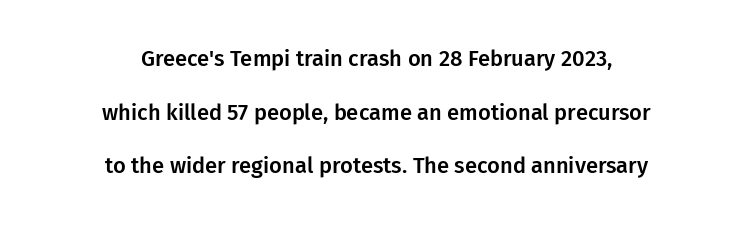
Q: Is the text italic (slanted)? A: No, it is upright.
Q: Is the text underlined? A: No.
Q: How is the paragraph aligned? A: Centered.
Q: Is the spacing between letters normal or unusually wide? A: Normal.
Q: Is the spacing between lines tight, normal or loose? A: Loose.
